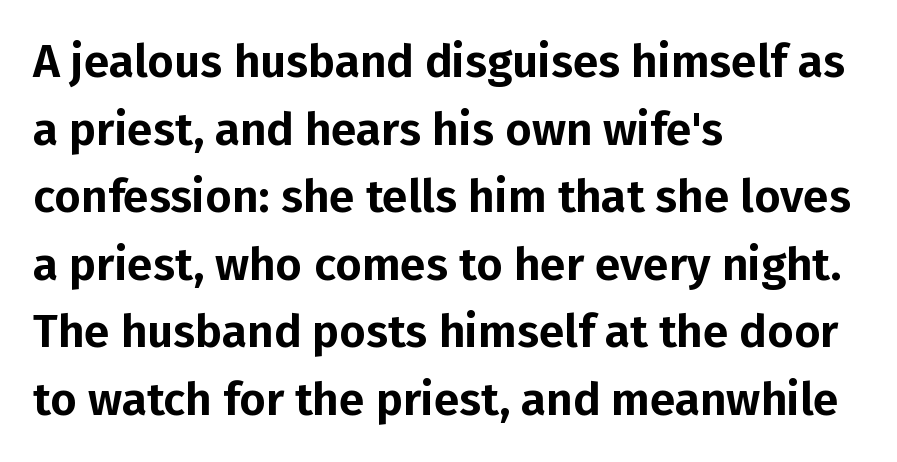
{"serif": "no", "italic": "no", "width": "normal", "stroke_contrast": "low", "x_height": "medium", "monospaced": "no", "underline": "no", "align": "left", "line_spacing": "normal", "line_spacing_ratio": 1.47, "letter_spacing": "normal", "letter_spacing_em": 0.0, "glyph_px": 46}
